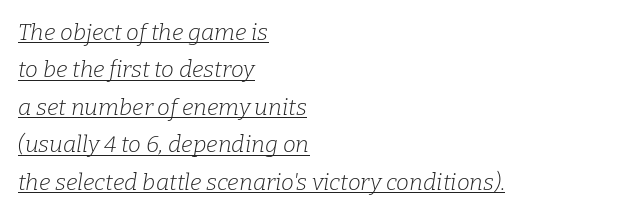
Q: Is the text bold? A: No.
Q: Is the text italic (slanted)? A: Yes, it leans right by about 9 degrees.
Q: Is the text underlined? A: Yes.
Q: How is the paragraph aligned? A: Left-aligned.
Q: Is the spacing between letters normal or unusually wide? A: Normal.
Q: Is the spacing between lines tight, normal or loose? A: Normal.
